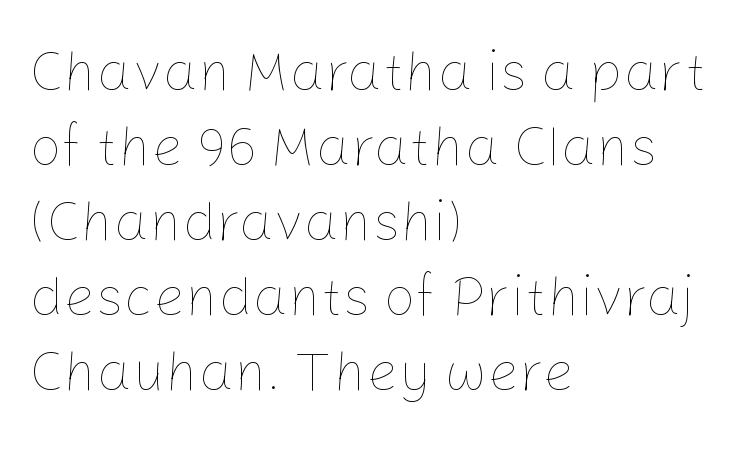
Horizontally, the lines are justified to the leading edge only. This sample uses an upright cut, with every glyph sitting square on the baseline. Each new line begins a customary step beneath the previous one. The gaps between neighbouring characters are ordinary and unremarkable. Do the characters align in a grid? No, the font is proportional.
